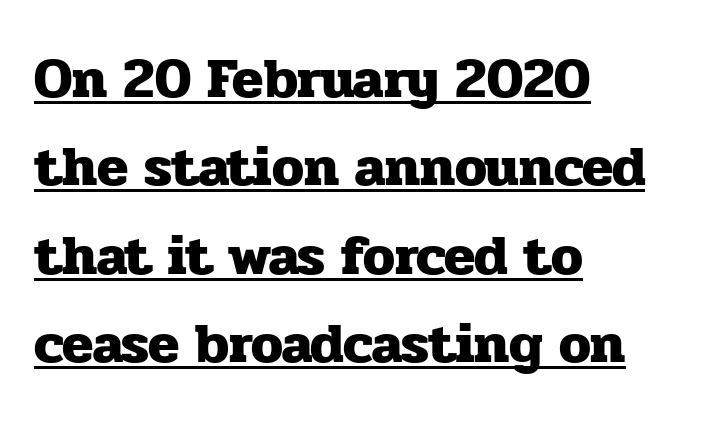
The image shows 57 px heavy serif type, upright; set left-aligned, normal line spacing (1.55x), normal letter spacing, underlined; low stroke contrast and a medium x-height.
